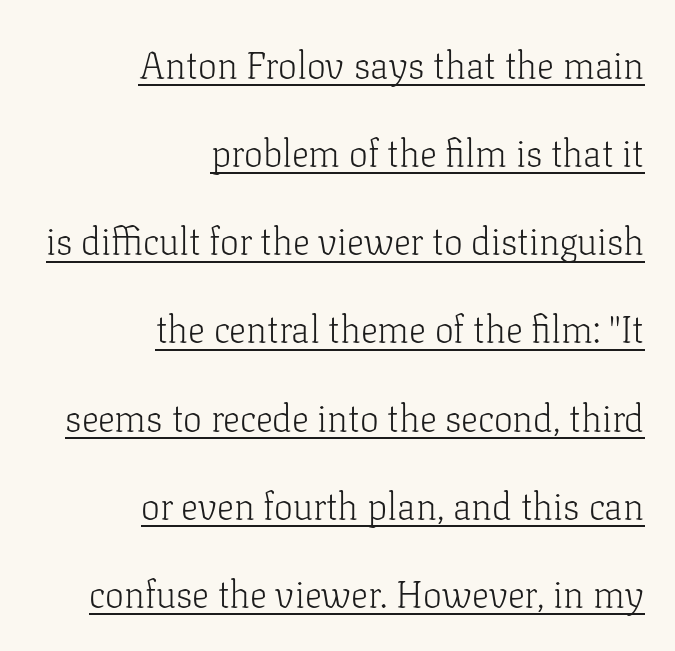
Nothing unusual about the tracking: characters are spaced as the font intends. Unlike italic type, these characters show no tilt at all. These lines stack with their right ends in a neat column. Font category for this specimen: serif. Does the leading feel generous? Absolutely, it's lavish. This sample has the flowing, uneven cadence of proportional lettering.
